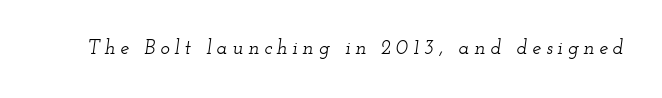
The image shows 20 px text type, italic (leaning right); set unusually wide letter spacing (+0.24 em), not underlined.
